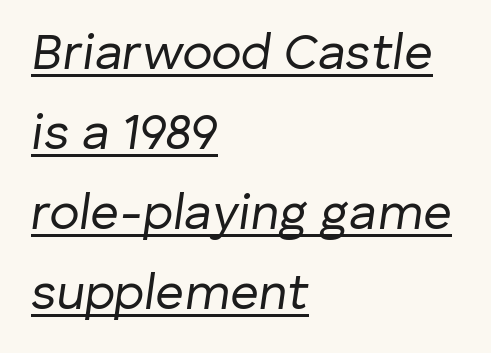
This sample carries an underscore along the baseline area. The paragraph has a hard left edge and a soft right edge. Whoever set this chose a conventional vertical rhythm. These lines are rendered in a variable-pitch font.
